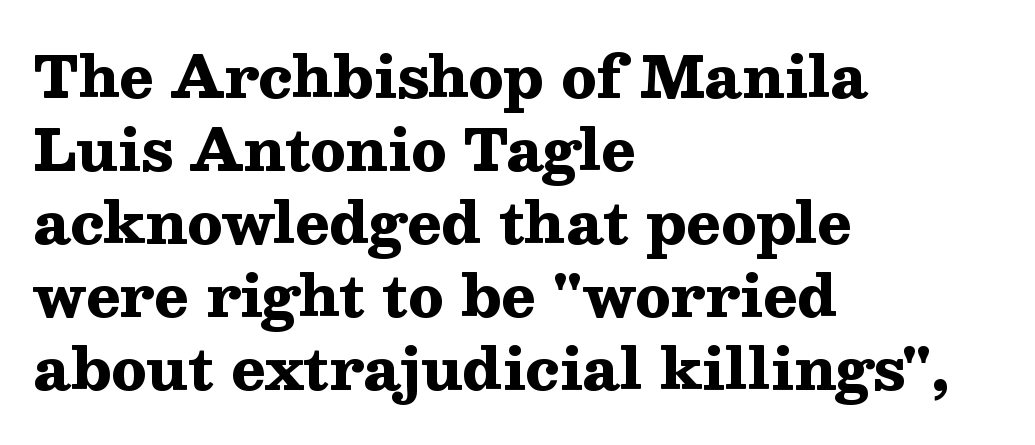
Q: Is the text bold? A: Yes.
Q: Is the text italic (slanted)? A: No, it is upright.
Q: Is the typeface a serif or a sans-serif typeface? A: Serif.
Q: Is the text underlined? A: No.
Q: How is the paragraph aligned? A: Left-aligned.
Q: Is the spacing between letters normal or unusually wide? A: Normal.
Q: Is the spacing between lines tight, normal or loose? A: Normal.
Q: Width (condensed, normal, or wide)? A: Wide.
Q: Stroke contrast? A: Medium.
Q: x-height? A: Medium.
Q: Monospaced? A: No.
